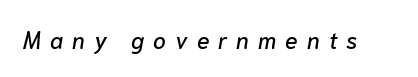
The specimen reads as italic at a glance. Glance below the letters and you will spot only blank space. Students, note that the glyphs here are deliberately spaced far apart.
